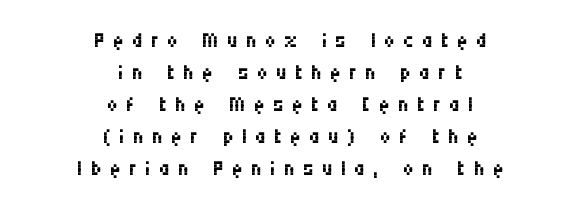
Honestly, there is no underline to notice here at all. Here the glyphs are tracked loosely, breaking word shapes into spaced letters. The lettering stays uniformly vertical, giving the passage a roman look. Centered paragraph, ragged on both sides.
